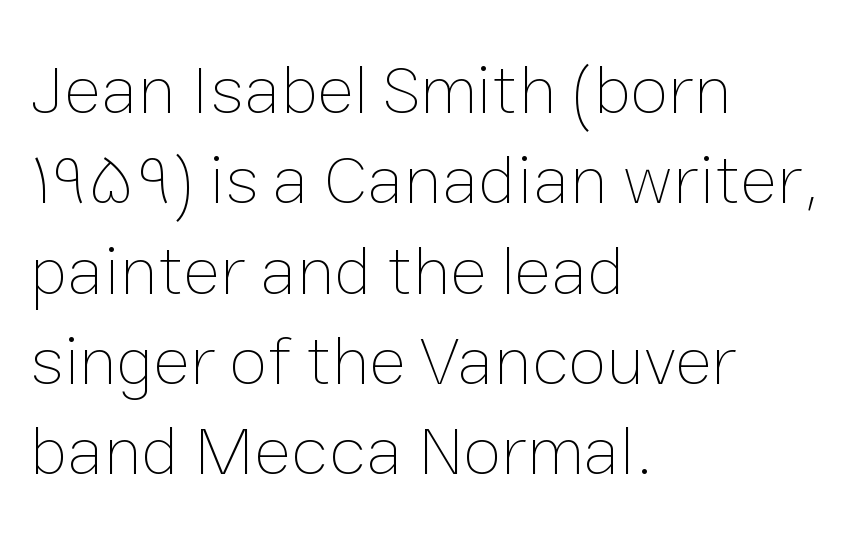
{"italic": "no", "bold": "no", "weight": "thin", "width": "normal", "stroke_contrast": "low", "x_height": "medium", "monospaced": "no", "underline": "no", "align": "left", "line_spacing": "normal", "line_spacing_ratio": 1.29, "letter_spacing": "normal", "letter_spacing_em": 0.0, "glyph_px": 70}
